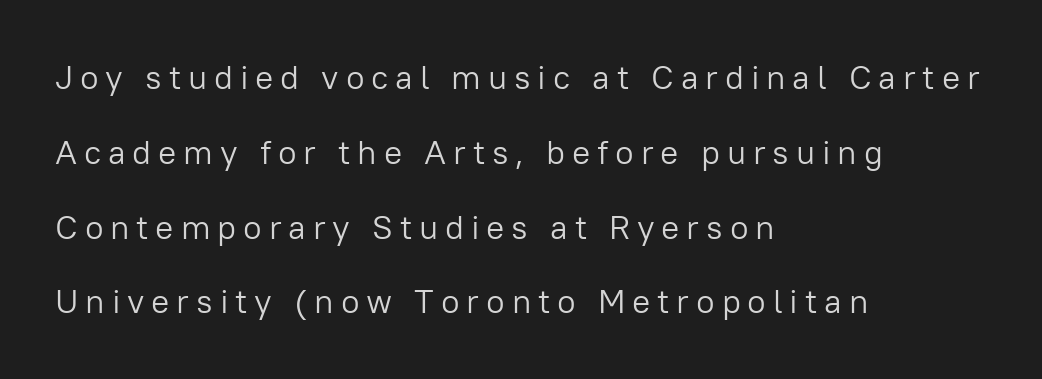
The image shows 34 px light sans-serif type, upright; set left-aligned, loose line spacing (2.2x), unusually wide letter spacing (+0.2 em), not underlined; low stroke contrast and a medium x-height.
